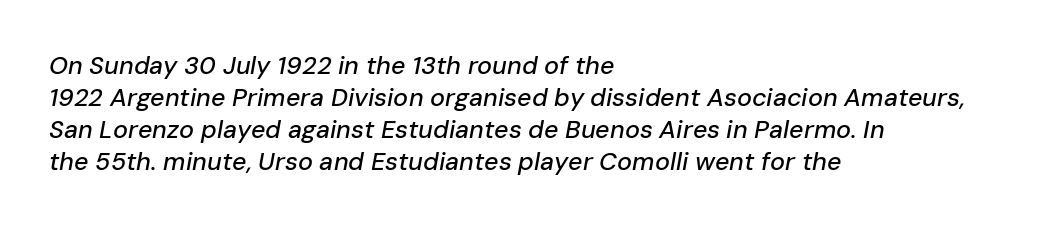
The zone under the glyphs is completely vacant. What's the leading like? Ordinary, nothing unusual. Horizontally, the lines are justified to the leading edge only. Notice how the stems are inclined rather than vertical — that's the hallmark of italics. This sample uses plain, unmodified letter spacing.
